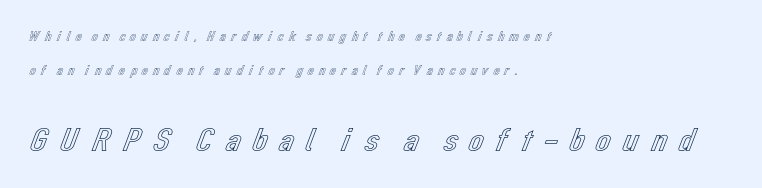
The image shows 34 px text type; set left-aligned, loose line spacing (2.4x), unusually wide letter spacing (+0.23 em), not underlined; the second (bottom) block is 2.43x larger; a medium x-height.
